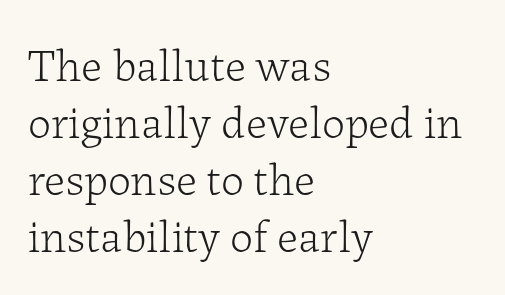
The image shows 46 px light serif type, upright; set left-aligned, line spacing 1.24x, normal letter spacing, not underlined; low stroke contrast and a medium x-height.
